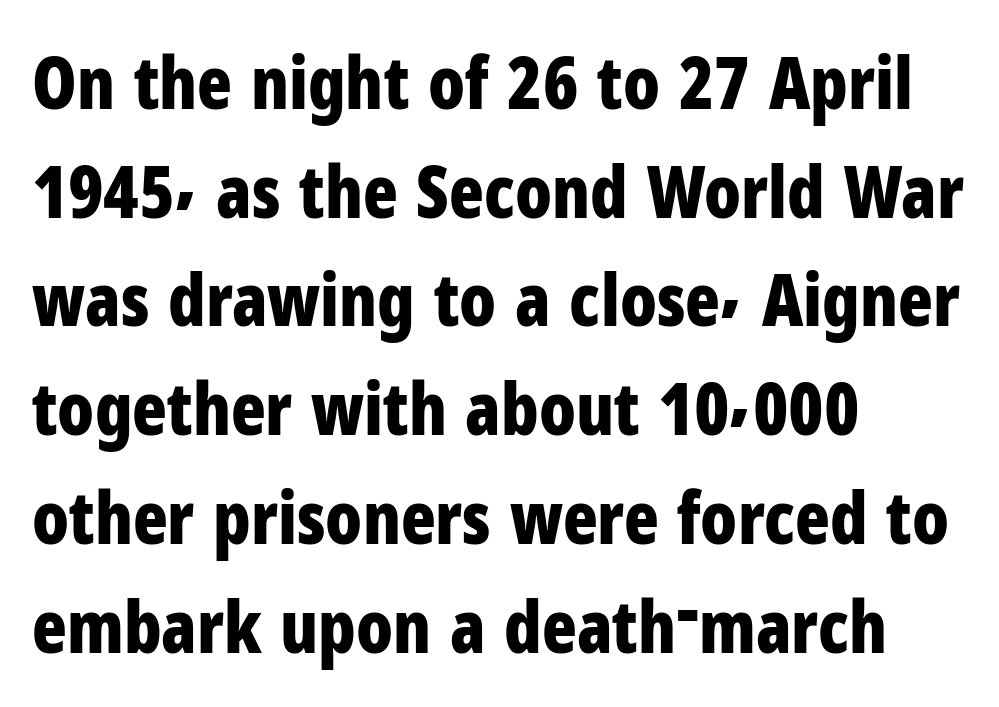
The image shows 72 px bold, condensed sans-serif type, upright; set left-aligned, normal line spacing (1.51x), normal letter spacing, not underlined; low stroke contrast and a medium x-height.
